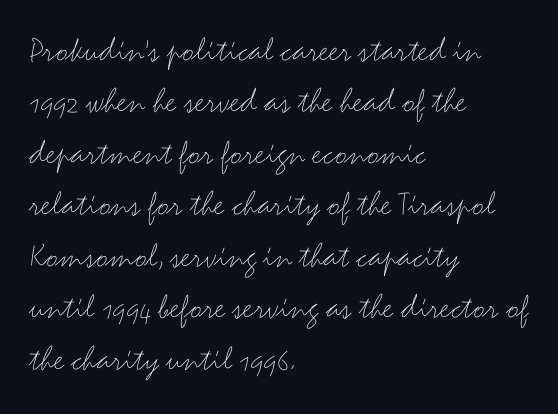
The image shows 36 px thin, wide sans-serif type; set left-aligned, normal line spacing (1.43x), normal letter spacing, not underlined; medium stroke contrast and a small x-height.
